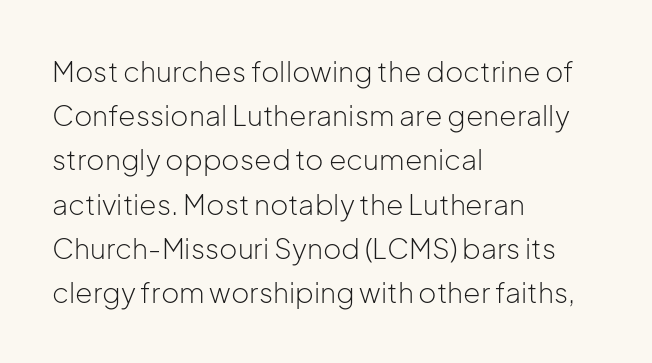
{"serif": "no", "italic": "no", "bold": "no", "weight": "light", "width": "normal", "stroke_contrast": "low", "x_height": "medium", "monospaced": "no", "underline": "no", "align": "left", "line_spacing": "normal", "line_spacing_ratio": 1.58, "letter_spacing": "normal", "letter_spacing_em": 0.0, "glyph_px": 28}
